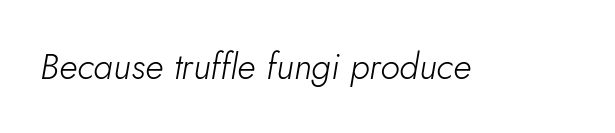
Q: Is the text bold? A: No.
Q: Is the text italic (slanted)? A: Yes, it leans right by about 5 degrees.
Q: Is the text underlined? A: No.
Q: Is the spacing between letters normal or unusually wide? A: Normal.
Q: Width (condensed, normal, or wide)? A: Normal.
Q: Stroke contrast? A: Low.
Q: x-height? A: Small.
Q: Monospaced? A: No.
